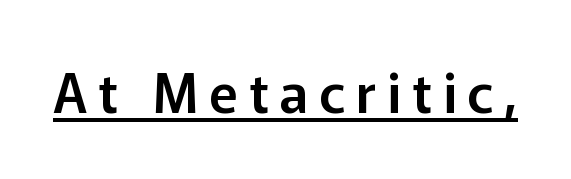
This is the regular roman posture of the typeface. The face used here is rendered with a markedly widened letterfit. Emphasis is given by a line drawn under the lettering. To sum up the face: it is a sans, with no serifs. The rendering uses natural spacing where letterforms have individual widths.
